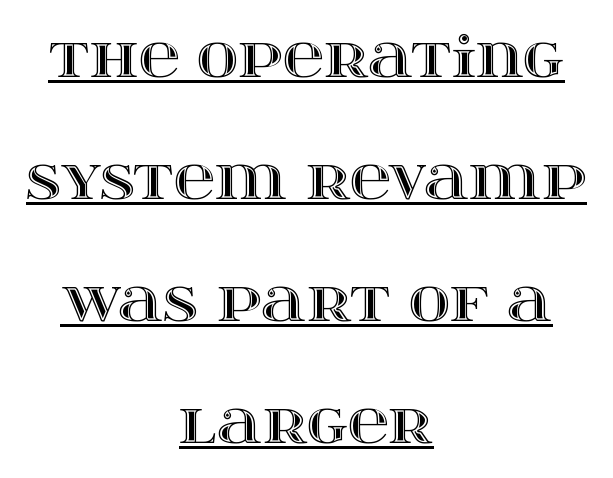
{"italic": "no", "width": "wide", "x_height": "large", "monospaced": "no", "underline": "yes", "align": "center", "line_spacing": "loose", "line_spacing_ratio": 2.14, "letter_spacing": "normal", "letter_spacing_em": 0.0, "glyph_px": 57}
